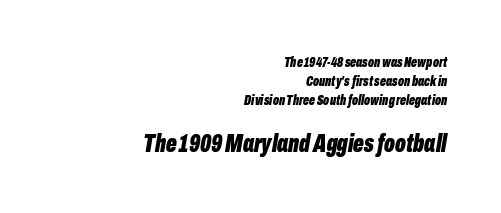
The image shows 25 px bold type, italic (leaning right); set right-aligned, normal line spacing (1.34x), normal letter spacing, not underlined; the second (bottom) block is 1.79x larger.
